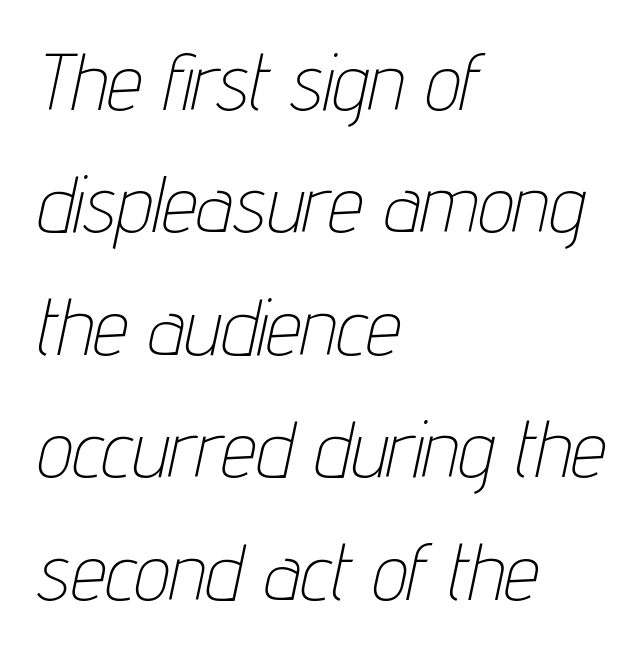
Q: Is the text bold? A: No.
Q: Is the text italic (slanted)? A: Yes, it leans right by about 12 degrees.
Q: Is the text underlined? A: No.
Q: How is the paragraph aligned? A: Left-aligned.
Q: Is the spacing between letters normal or unusually wide? A: Normal.
Q: Is the spacing between lines tight, normal or loose? A: Normal.
Q: Width (condensed, normal, or wide)? A: Condensed.
Q: Stroke contrast? A: Low.
Q: x-height? A: Medium.
Q: Monospaced? A: No.
